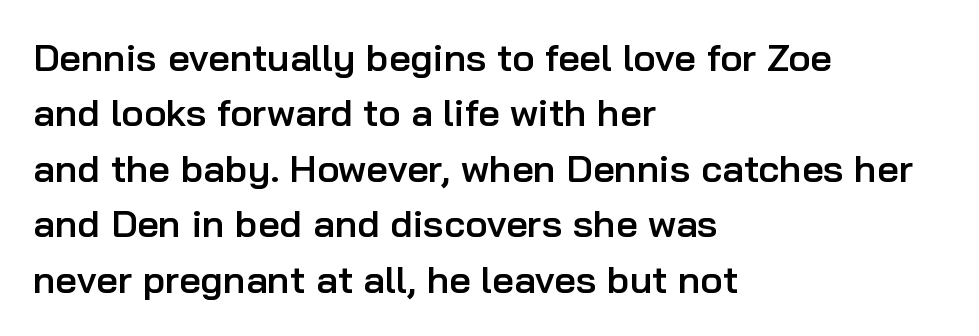
Q: Is the text bold? A: Semi-bold.
Q: Is the text italic (slanted)? A: No, it is upright.
Q: Is the typeface a serif or a sans-serif typeface? A: Sans-serif.
Q: Is the text underlined? A: No.
Q: How is the paragraph aligned? A: Left-aligned.
Q: Is the spacing between letters normal or unusually wide? A: Normal.
Q: Is the spacing between lines tight, normal or loose? A: Normal.
Q: Width (condensed, normal, or wide)? A: Normal.
Q: Stroke contrast? A: Low.
Q: x-height? A: Medium.
Q: Monospaced? A: No.
